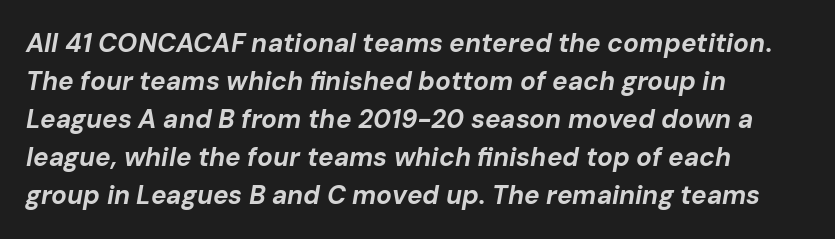
{"italic": "yes", "lean": "right", "slant_degrees": 10, "bold": "yes", "underline": "no", "align": "left", "line_spacing": "normal", "line_spacing_ratio": 1.46, "letter_spacing": "normal", "letter_spacing_em": 0.0, "glyph_px": 26}
